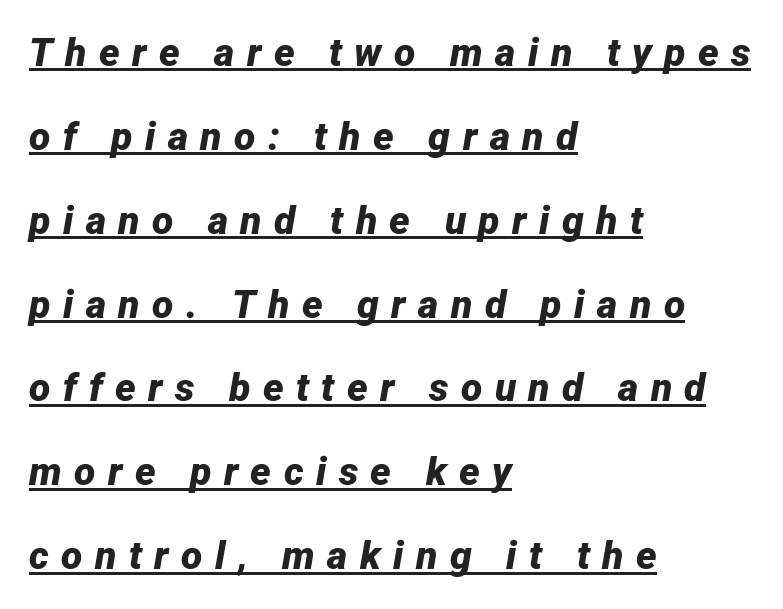
{"italic": "yes", "lean": "right", "slant_degrees": 12, "bold": "yes", "weight": "bold", "width": "normal", "stroke_contrast": "low", "x_height": "medium", "monospaced": "no", "underline": "yes", "align": "left", "line_spacing": "loose", "line_spacing_ratio": 2.15, "letter_spacing": "wide", "letter_spacing_em": 0.32, "glyph_px": 39}
